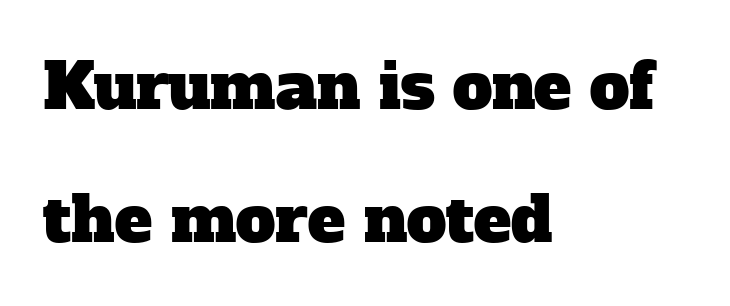
Q: Is the typeface a serif or a sans-serif typeface? A: Serif.
Q: Is the text underlined? A: No.
Q: How is the paragraph aligned? A: Left-aligned.
Q: Is the spacing between letters normal or unusually wide? A: Normal.
Q: Is the spacing between lines tight, normal or loose? A: Loose.
Q: Width (condensed, normal, or wide)? A: Normal.
Q: Stroke contrast? A: Low.
Q: x-height? A: Medium.
Q: Monospaced? A: No.
